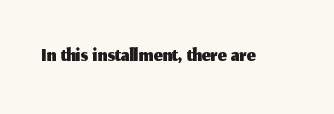
Do the characters align in a grid? No, the font is proportional. Short note: letters normally spaced. Each row of text sits above clean, open space. Observe the absence of serifs on each vertical stroke in this sample. These lines were composed using upright roman letters.
